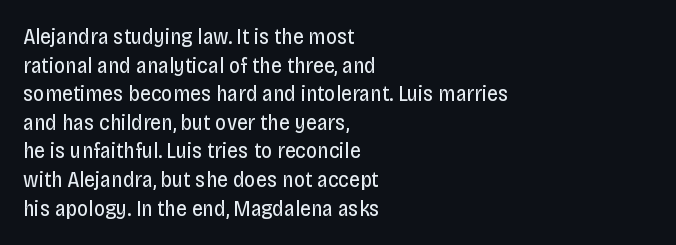
The image shows 22 px text type, upright; set left-aligned, normal line spacing (1.3x), normal letter spacing, not underlined.
